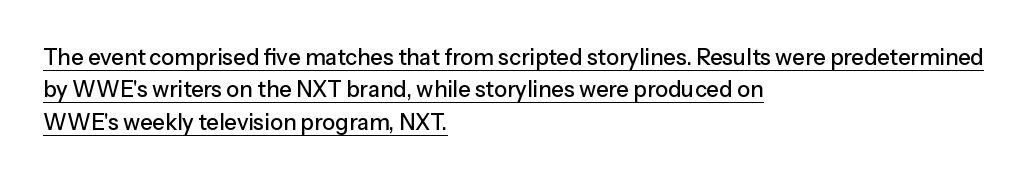
{"italic": "no", "underline": "yes", "align": "left", "line_spacing": "normal", "line_spacing_ratio": 1.47, "letter_spacing": "normal", "letter_spacing_em": 0.0, "glyph_px": 22}
